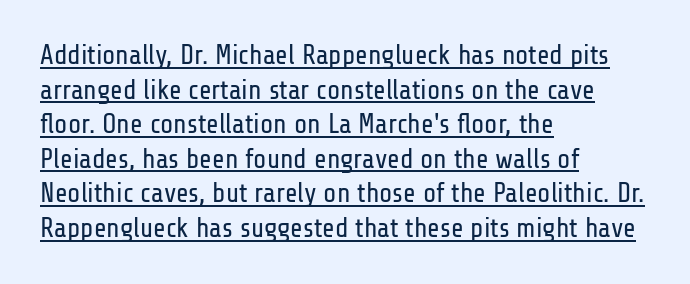
{"italic": "no", "bold": "no", "underline": "yes", "align": "left", "line_spacing": "normal", "line_spacing_ratio": 1.28, "letter_spacing": "normal", "letter_spacing_em": 0.0, "glyph_px": 27}
